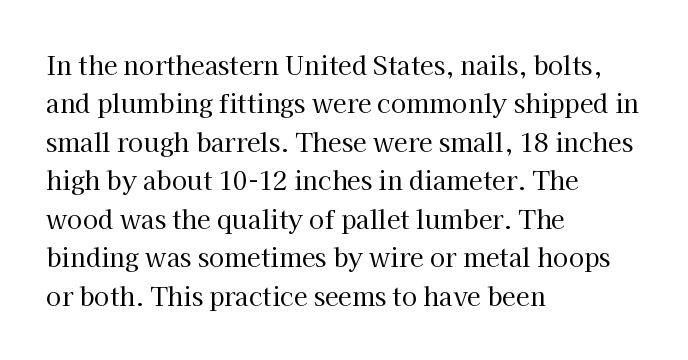
This sample uses an upright cut, with every glyph sitting square on the baseline. The string is rendered with underlining switched off. Tracking value appears to be zero — textbook default spacing. The lines in this sample share a left origin and differ only in where they stop. Vertical spacing — default.
